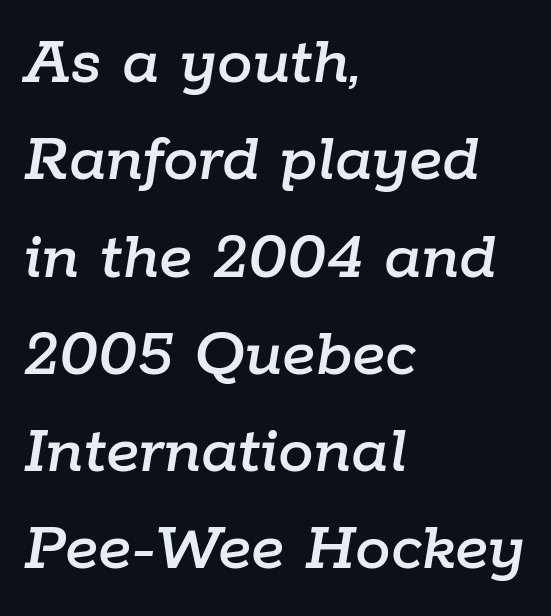
A student would call this left alignment; a typographer would say flush left, rag right. Leading matches the norm, producing a regular column. Style check: oblique. Anything drawn beneath the words? Only blank space.
